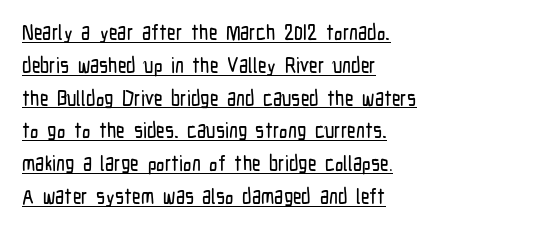
Q: Is the text italic (slanted)? A: No, it is upright.
Q: Is the text underlined? A: Yes.
Q: How is the paragraph aligned? A: Left-aligned.
Q: Is the spacing between letters normal or unusually wide? A: Normal.
Q: Is the spacing between lines tight, normal or loose? A: Normal.
